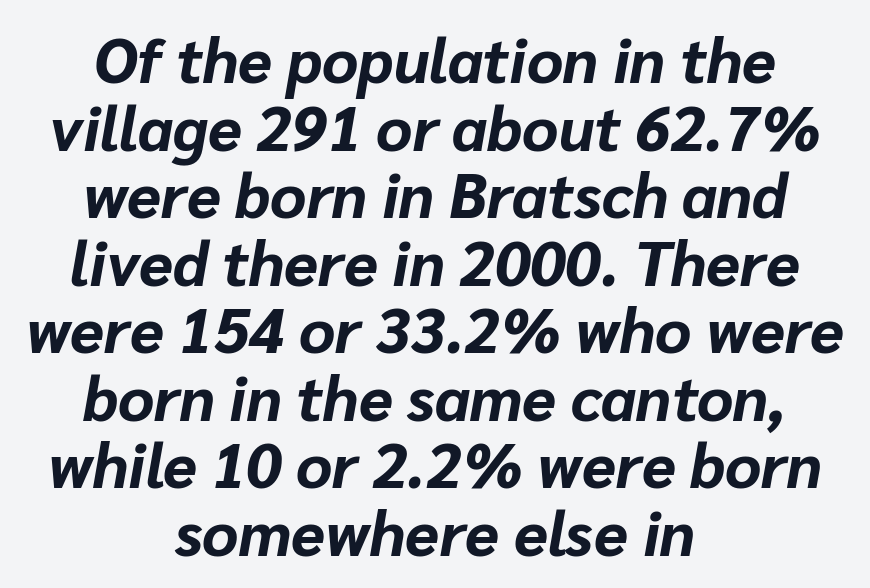
{"italic": "yes", "lean": "right", "slant_degrees": 10, "bold": "yes", "weight": "bold", "width": "normal", "stroke_contrast": "low", "x_height": "medium", "monospaced": "no", "underline": "no", "align": "center", "line_spacing": "tight", "line_spacing_ratio": 1.09, "letter_spacing": "normal", "letter_spacing_em": 0.0, "glyph_px": 62}
